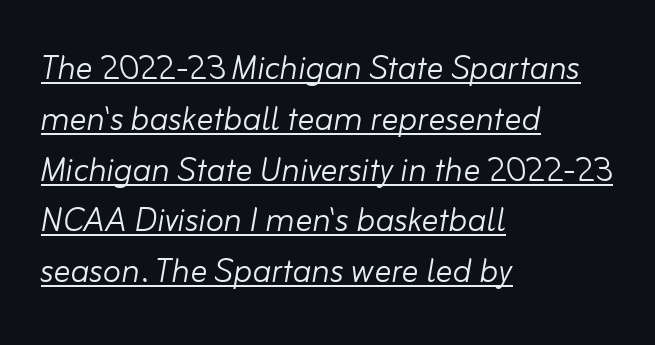
Q: Is the text bold? A: No.
Q: Is the text italic (slanted)? A: Yes, it leans right by about 10 degrees.
Q: Is the text underlined? A: Yes.
Q: How is the paragraph aligned? A: Left-aligned.
Q: Is the spacing between letters normal or unusually wide? A: Normal.
Q: Width (condensed, normal, or wide)? A: Normal.
Q: Stroke contrast? A: Low.
Q: x-height? A: Small.
Q: Monospaced? A: No.
